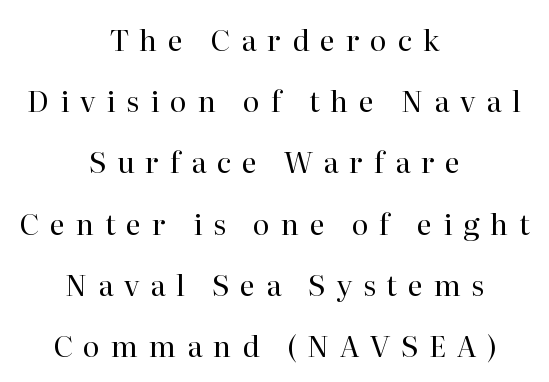
{"serif": "yes", "italic": "no", "bold": "no", "weight": "regular", "width": "normal", "stroke_contrast": "high", "x_height": "medium", "monospaced": "no", "underline": "no", "align": "center", "line_spacing": "loose", "line_spacing_ratio": 2.11, "letter_spacing": "wide", "letter_spacing_em": 0.37, "glyph_px": 29}
